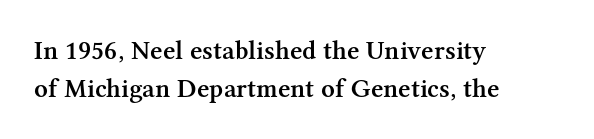
Q: Is the text bold? A: Semi-bold.
Q: Is the text italic (slanted)? A: No, it is upright.
Q: Is the text underlined? A: No.
Q: How is the paragraph aligned? A: Left-aligned.
Q: Is the spacing between letters normal or unusually wide? A: Normal.
Q: Is the spacing between lines tight, normal or loose? A: Normal.
